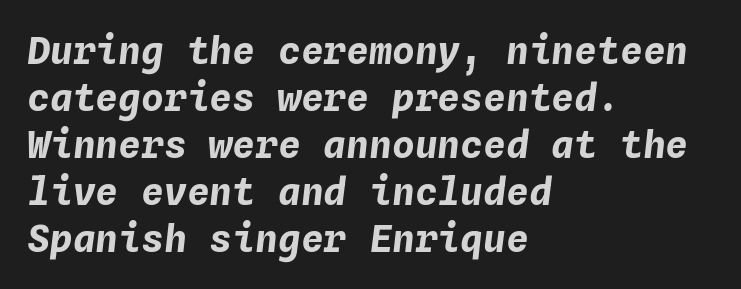
Q: Is the text bold? A: Yes.
Q: Is the text italic (slanted)? A: Yes, it leans right by about 4 degrees.
Q: Is the text underlined? A: No.
Q: How is the paragraph aligned? A: Left-aligned.
Q: Is the spacing between letters normal or unusually wide? A: Normal.
Q: Width (condensed, normal, or wide)? A: Normal.
Q: Stroke contrast? A: Low.
Q: x-height? A: Medium.
Q: Monospaced? A: Yes.
